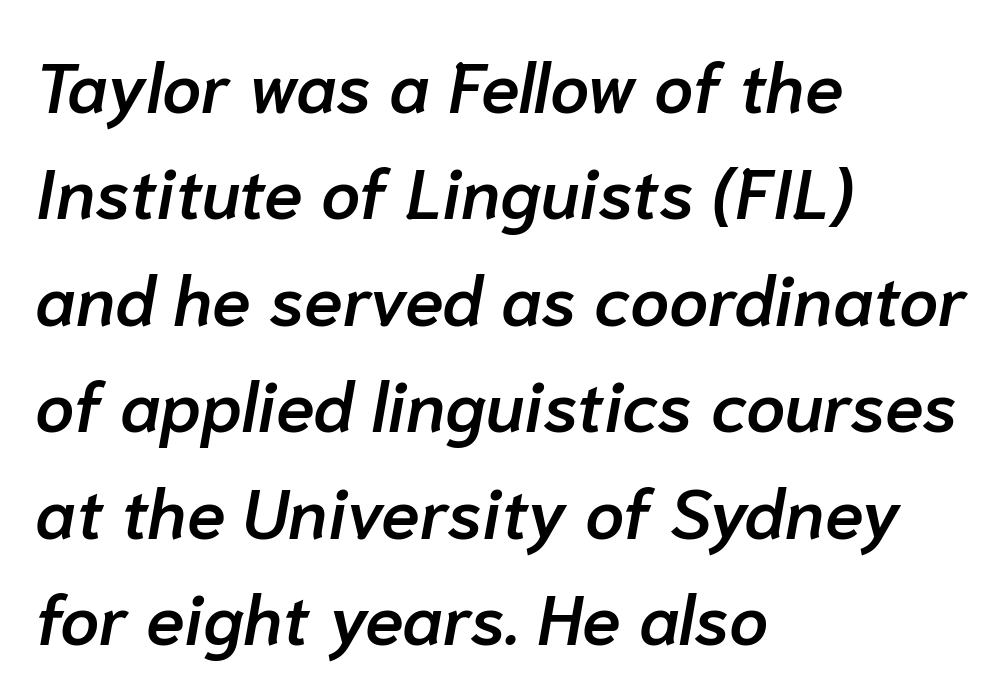
{"italic": "yes", "lean": "right", "slant_degrees": 10, "bold": "semi", "weight": "semibold", "width": "normal", "stroke_contrast": "low", "x_height": "medium", "monospaced": "no", "underline": "no", "align": "left", "line_spacing": "normal", "line_spacing_ratio": 1.52, "letter_spacing": "normal", "letter_spacing_em": 0.0, "glyph_px": 70}
